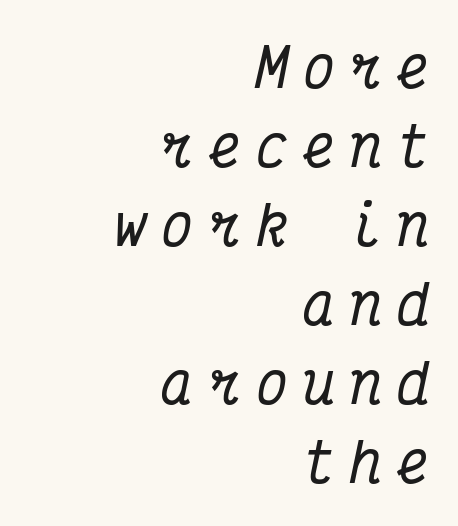
{"serif": "yes", "italic": "yes", "lean": "right", "slant_degrees": 12, "width": "condensed", "stroke_contrast": "medium", "x_height": "medium", "monospaced": "yes", "underline": "no", "align": "right", "line_spacing": "normal", "line_spacing_ratio": 1.49, "letter_spacing": "wide", "letter_spacing_em": 0.29, "glyph_px": 53}
